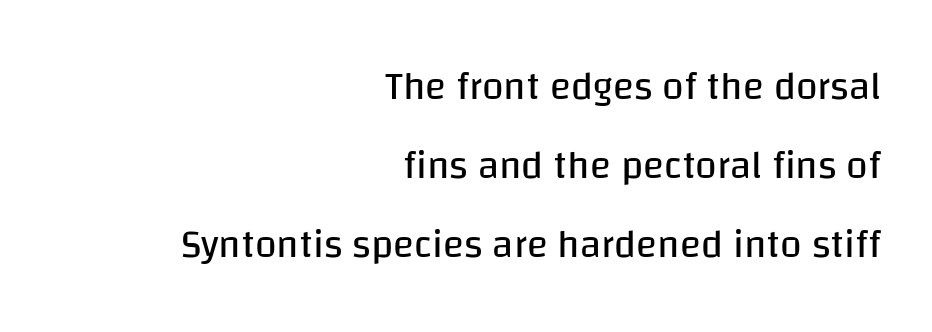
{"serif": "no", "italic": "no", "bold": "no", "weight": "regular", "width": "normal", "stroke_contrast": "low", "x_height": "large", "monospaced": "no", "underline": "no", "align": "right", "line_spacing": "loose", "line_spacing_ratio": 2.02, "letter_spacing": "normal", "letter_spacing_em": 0.0, "glyph_px": 39}
